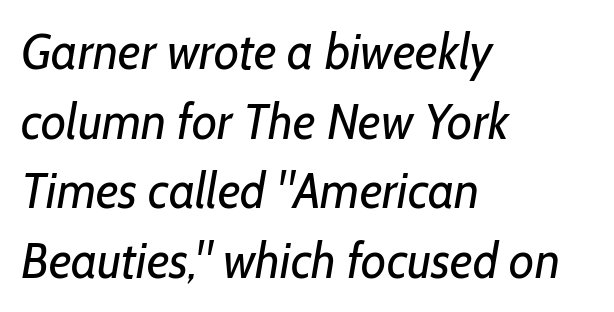
The image shows 49 px regular-weight sans-serif type; set left-aligned, normal line spacing (1.42x), normal letter spacing, not underlined; low stroke contrast and a medium x-height.
